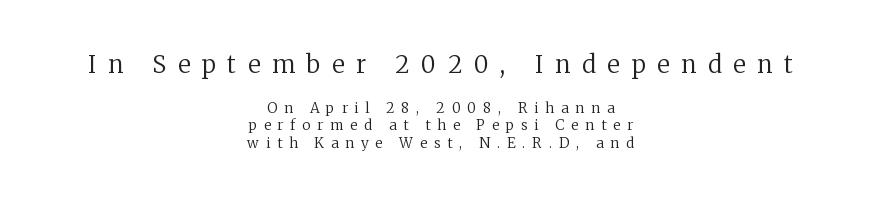
Q: Is the text bold? A: No.
Q: Is the text italic (slanted)? A: No, it is upright.
Q: Is the text underlined? A: No.
Q: How is the paragraph aligned? A: Centered.
Q: Is the spacing between letters normal or unusually wide? A: Unusually wide.
Q: Is the spacing between lines tight, normal or loose? A: Normal.
Q: Which block of text is set in a larger size, the first (top) or the second (bottom)? A: The first (top) one.
